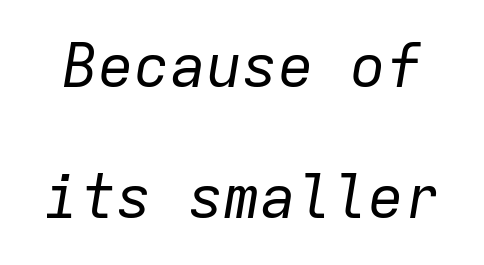
It's the slanting kind of type. A typesetter would call this zero additional tracking. On a weight scale, this lands at 450 or below. Descender tails drop into unmarked territory. Baseline-to-baseline distance is far greater than the letter height.
